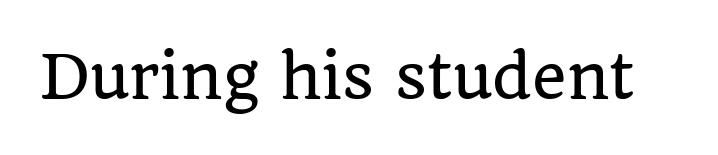
Q: Is the text italic (slanted)? A: No, it is upright.
Q: Is the typeface a serif or a sans-serif typeface? A: Serif.
Q: Is the text underlined? A: No.
Q: Is the spacing between letters normal or unusually wide? A: Normal.
Q: Width (condensed, normal, or wide)? A: Normal.
Q: Stroke contrast? A: Low.
Q: x-height? A: Large.
Q: Monospaced? A: No.
